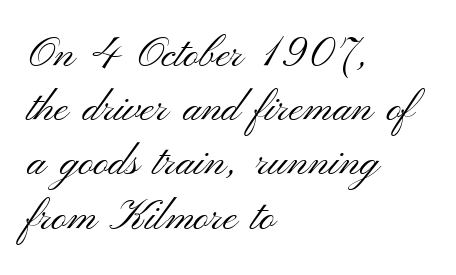
Q: Is the text bold? A: No.
Q: Is the text italic (slanted)? A: Yes.
Q: Is the typeface a serif or a sans-serif typeface? A: Sans-serif.
Q: Is the text underlined? A: No.
Q: How is the paragraph aligned? A: Left-aligned.
Q: Is the spacing between letters normal or unusually wide? A: Normal.
Q: Is the spacing between lines tight, normal or loose? A: Normal.
Q: Width (condensed, normal, or wide)? A: Wide.
Q: Stroke contrast? A: Medium.
Q: x-height? A: Small.
Q: Monospaced? A: No.
